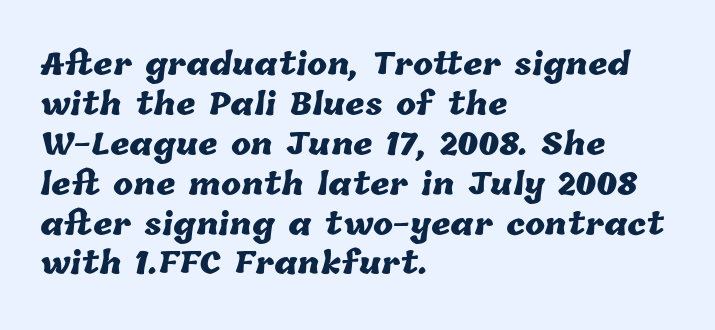
Q: Is the text bold? A: Yes.
Q: Is the text underlined? A: No.
Q: How is the paragraph aligned? A: Left-aligned.
Q: Is the spacing between letters normal or unusually wide? A: Normal.
Q: Is the spacing between lines tight, normal or loose? A: Normal.
Q: Width (condensed, normal, or wide)? A: Normal.
Q: Stroke contrast? A: Low.
Q: x-height? A: Medium.
Q: Monospaced? A: No.
